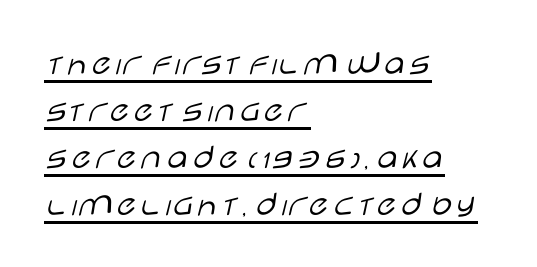
The image shows 36 px light, wide sans-serif type; set left-aligned, normal line spacing (1.31x), normal letter spacing, underlined; low stroke contrast and a large x-height.
